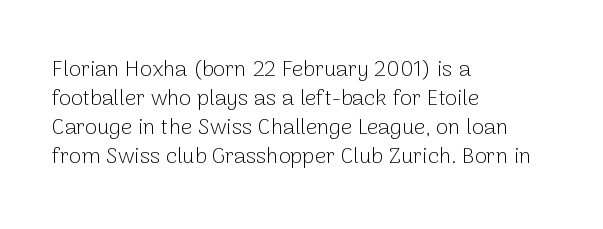
Tall strokes in this sample are plumb rather than angled. The passage shown has conventional tracking throughout. Every row of glyphs begins at an identical x-position on the left. A normal amount of white space separates one row of letters from the next. Type without underlining.
